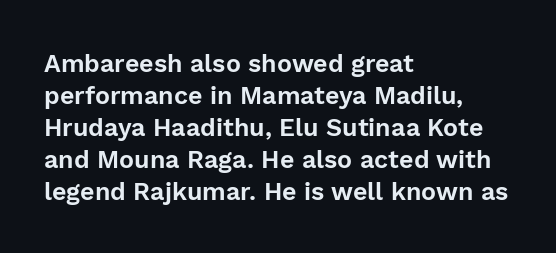
Summary of vertical rhythm: regular, with standard interline spacing. The string is rendered with underlining switched off. This rendering uses left alignment, leaving the right contour irregular. The lettering stays uniformly vertical, giving the passage a roman look. The horizontal fit of the characters is conventional and even.
